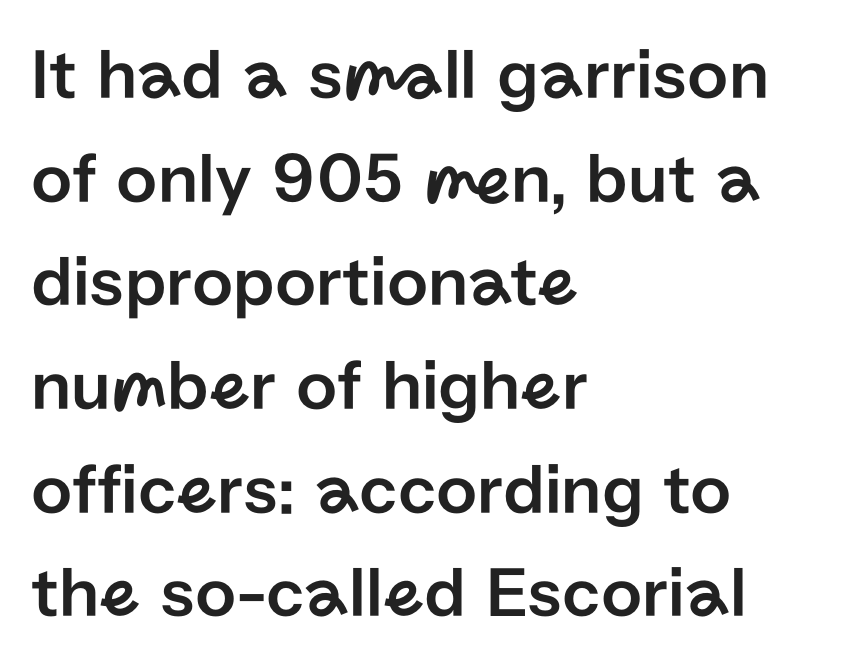
Q: Is the text italic (slanted)? A: No, it is upright.
Q: Is the typeface a serif or a sans-serif typeface? A: Sans-serif.
Q: Is the text underlined? A: No.
Q: How is the paragraph aligned? A: Left-aligned.
Q: Is the spacing between letters normal or unusually wide? A: Normal.
Q: Is the spacing between lines tight, normal or loose? A: Normal.
Q: Width (condensed, normal, or wide)? A: Normal.
Q: Stroke contrast? A: Low.
Q: x-height? A: Medium.
Q: Monospaced? A: No.
